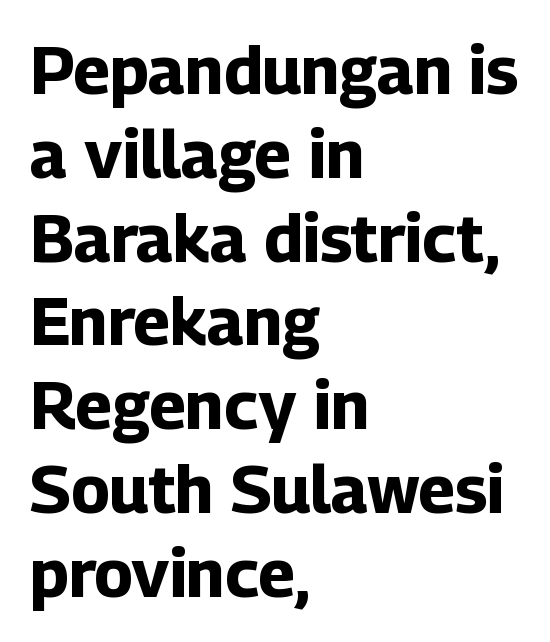
Is this a fixed-width face? No — the glyphs have proportional, varying widths. This sample is left-justified, so line endings fall wherever the words run out. How are the letters spaced? Ordinarily, with no added tracking. Is this a sans? Yes — the strokes have no serifs.
